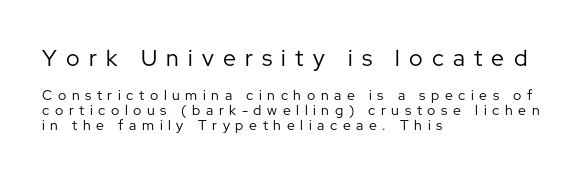
Q: Is the text bold? A: No.
Q: Is the text italic (slanted)? A: No, it is upright.
Q: Is the text underlined? A: No.
Q: How is the paragraph aligned? A: Left-aligned.
Q: Is the spacing between letters normal or unusually wide? A: Unusually wide.
Q: Is the spacing between lines tight, normal or loose? A: Tight.
Q: Which block of text is set in a larger size, the first (top) or the second (bottom)? A: The first (top) one.
